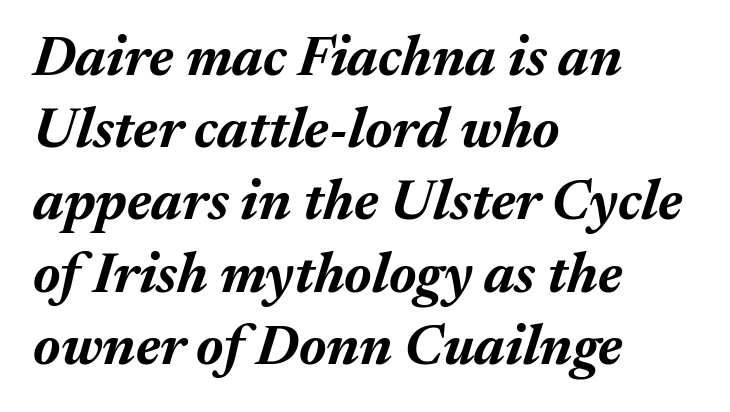
{"italic": "yes", "lean": "right", "slant_degrees": 17, "bold": "yes", "weight": "bold", "width": "normal", "stroke_contrast": "medium", "x_height": "medium", "monospaced": "no", "underline": "no", "align": "left", "line_spacing": "normal", "line_spacing_ratio": 1.29, "letter_spacing": "normal", "letter_spacing_em": 0.0, "glyph_px": 56}
